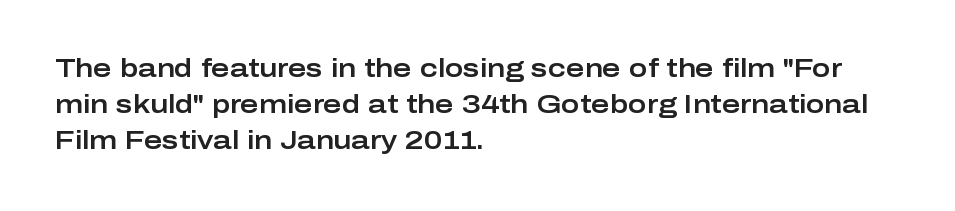
Q: Is the text italic (slanted)? A: No, it is upright.
Q: Is the text underlined? A: No.
Q: How is the paragraph aligned? A: Left-aligned.
Q: Is the spacing between letters normal or unusually wide? A: Normal.
Q: Is the spacing between lines tight, normal or loose? A: Normal.
